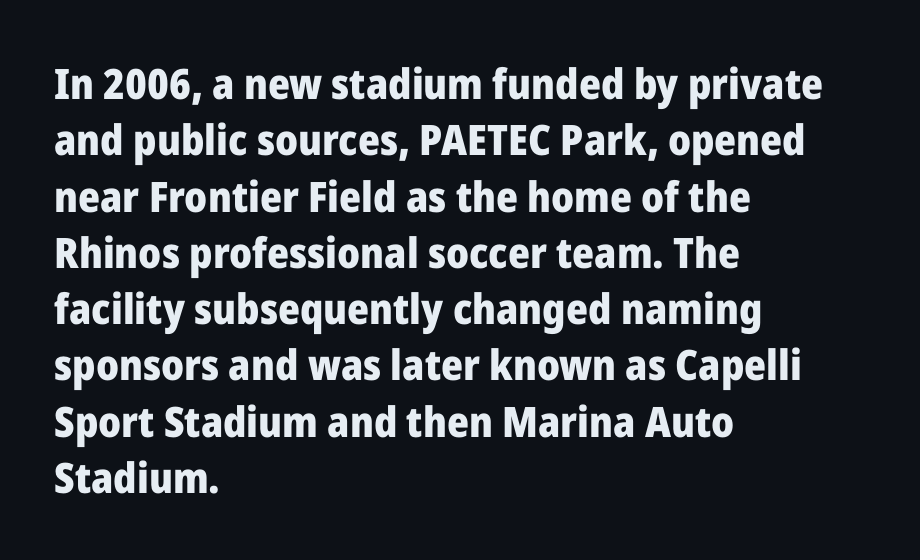
The image shows 42 px heavy sans-serif type, upright; set left-aligned, normal line spacing (1.34x), normal letter spacing, not underlined; low stroke contrast and a medium x-height.
